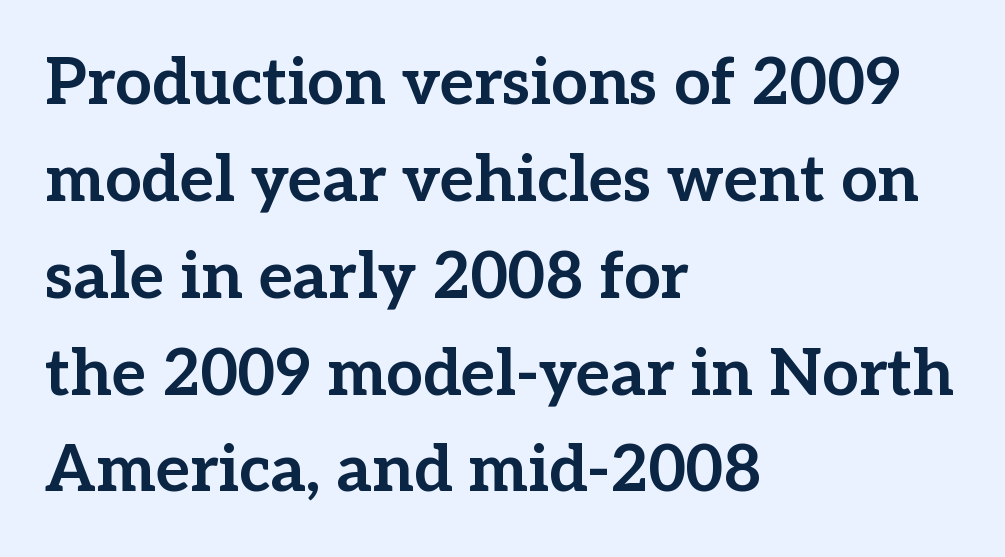
The image shows 65 px bold serif type, upright; set left-aligned, normal line spacing (1.49x), normal letter spacing, not underlined; low stroke contrast and a medium x-height.
